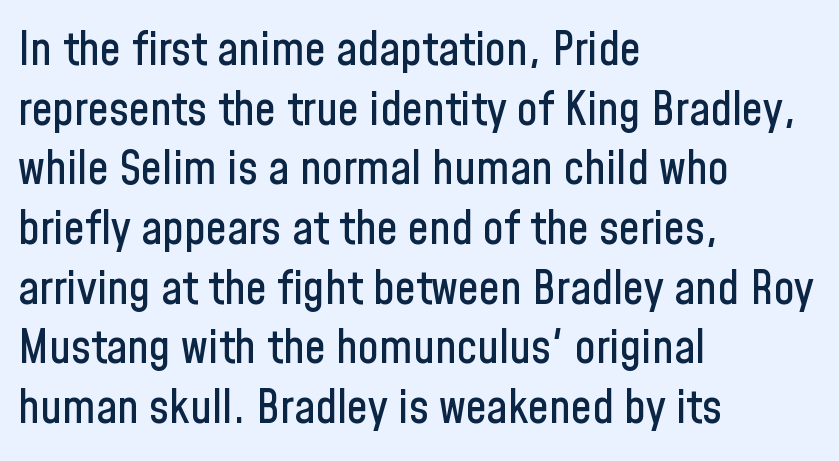
The image shows 47 px condensed sans-serif type, upright; set left-aligned, normal line spacing (1.27x), normal letter spacing, not underlined; low stroke contrast and a medium x-height.
